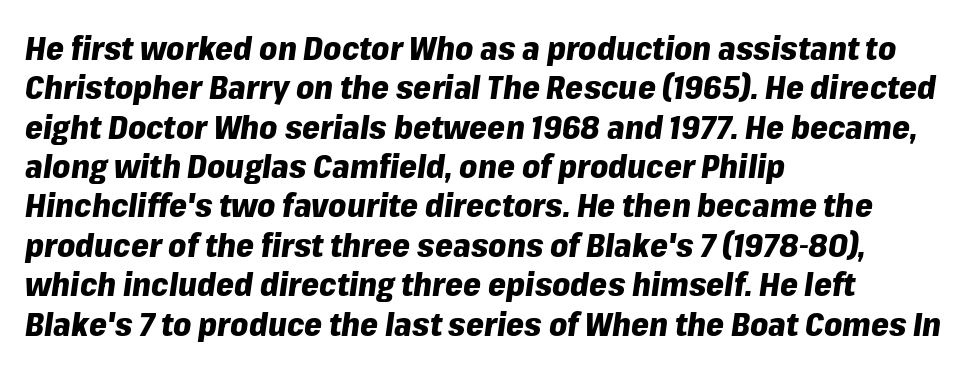
Q: Is the text bold? A: Yes.
Q: Is the text italic (slanted)? A: Yes, it leans right by about 8 degrees.
Q: Is the text underlined? A: No.
Q: How is the paragraph aligned? A: Left-aligned.
Q: Is the spacing between letters normal or unusually wide? A: Normal.
Q: Width (condensed, normal, or wide)? A: Normal.
Q: Stroke contrast? A: Low.
Q: x-height? A: Medium.
Q: Monospaced? A: No.
